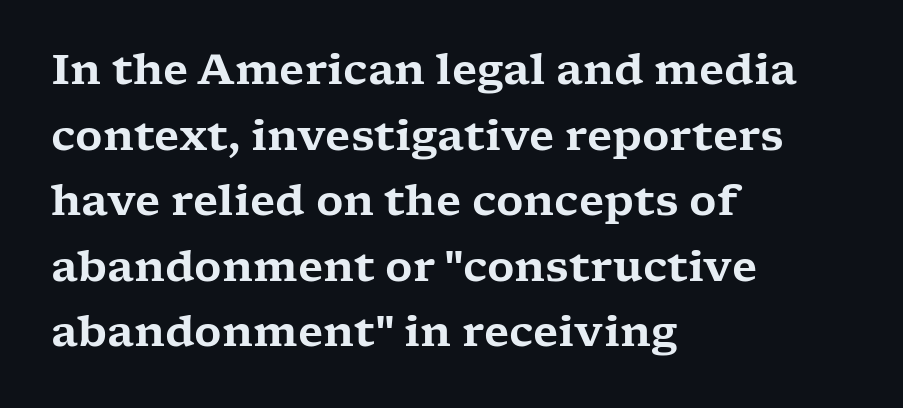
Q: Is the text italic (slanted)? A: No, it is upright.
Q: Is the typeface a serif or a sans-serif typeface? A: Serif.
Q: Is the text underlined? A: No.
Q: How is the paragraph aligned? A: Left-aligned.
Q: Is the spacing between letters normal or unusually wide? A: Normal.
Q: Is the spacing between lines tight, normal or loose? A: Normal.
Q: Width (condensed, normal, or wide)? A: Wide.
Q: Stroke contrast? A: Low.
Q: x-height? A: Medium.
Q: Monospaced? A: No.
